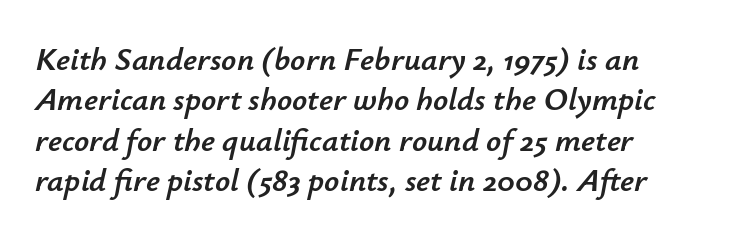
There's an unmistakable incline to the writing here. Left-aligned paragraph, ragged on the right. Varying glyph widths throughout — classic text-font behaviour. Default kerning and tracking; the words read as compact shapes.
